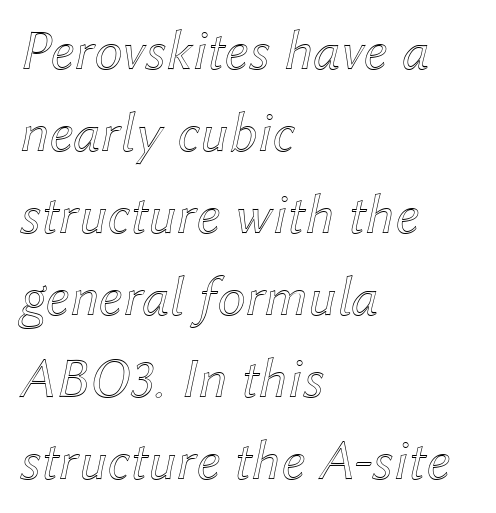
Q: Is the text italic (slanted)? A: Yes, it leans right by about 12 degrees.
Q: Is the text underlined? A: No.
Q: How is the paragraph aligned? A: Left-aligned.
Q: Is the spacing between letters normal or unusually wide? A: Normal.
Q: Is the spacing between lines tight, normal or loose? A: Normal.
Q: Width (condensed, normal, or wide)? A: Normal.
Q: x-height? A: Medium.
Q: Monospaced? A: No.
